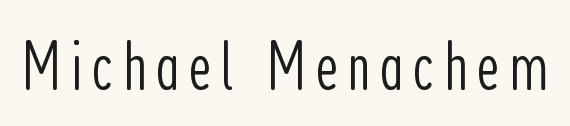
No extra ink here — the face is not bold. Font category for this specimen: sans-serif. These lines are rendered in a variable-pitch font. Ordinary non-slanted type is in use. The gap between lines stays unmarked.
